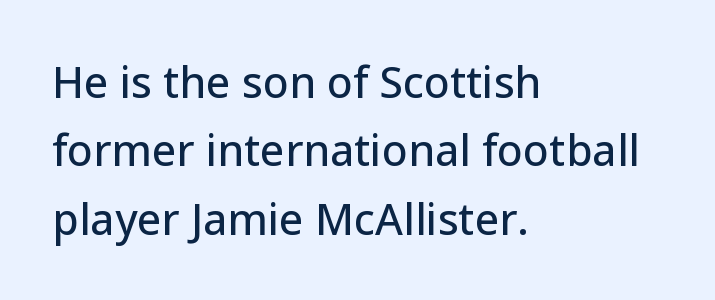
A clean baseline with only descenders dipping below it. Are there feet on the stems? There aren't — it's a sans. If you drew a ruler down the left edge, every line would touch it. Character widths vary here, with narrow letters taking less room than wide ones. Line spacing here is normal.
